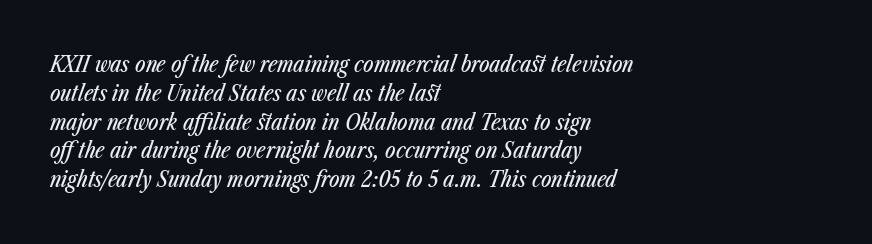
Q: Is the text italic (slanted)? A: Yes, it leans right by about 23 degrees.
Q: Is the text underlined? A: No.
Q: How is the paragraph aligned? A: Left-aligned.
Q: Is the spacing between letters normal or unusually wide? A: Normal.
Q: Is the spacing between lines tight, normal or loose? A: Normal.
